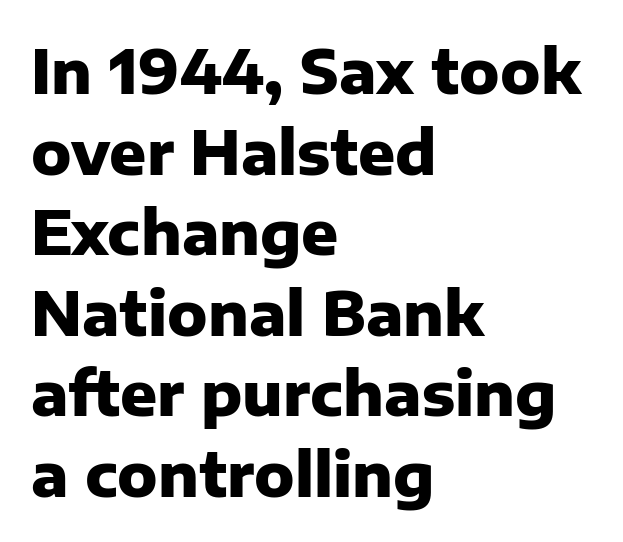
Q: Is the text bold? A: Yes.
Q: Is the text italic (slanted)? A: No, it is upright.
Q: Is the typeface a serif or a sans-serif typeface? A: Sans-serif.
Q: Is the text underlined? A: No.
Q: How is the paragraph aligned? A: Left-aligned.
Q: Is the spacing between letters normal or unusually wide? A: Normal.
Q: Is the spacing between lines tight, normal or loose? A: Normal.
Q: Width (condensed, normal, or wide)? A: Normal.
Q: Stroke contrast? A: Low.
Q: x-height? A: Medium.
Q: Monospaced? A: No.
